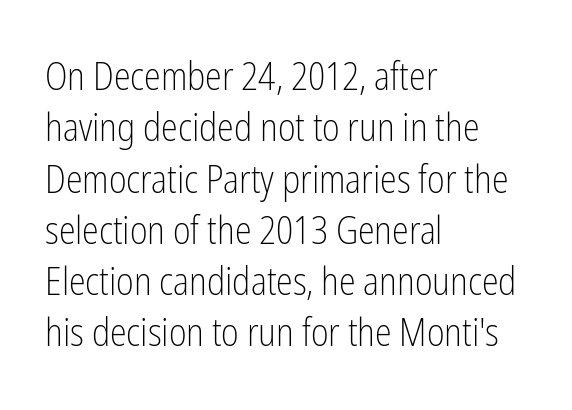
{"serif": "no", "italic": "no", "bold": "no", "weight": "light", "width": "condensed", "stroke_contrast": "low", "x_height": "medium", "monospaced": "no", "underline": "no", "align": "left", "line_spacing": "normal", "line_spacing_ratio": 1.35, "letter_spacing": "normal", "letter_spacing_em": 0.0, "glyph_px": 38}
